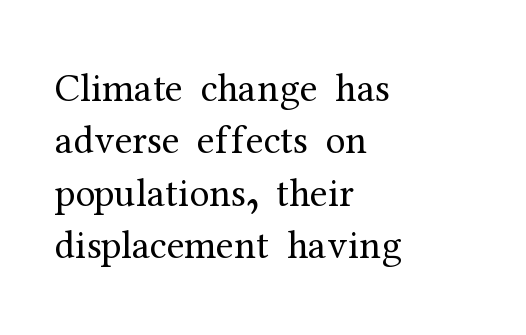
Q: Is the text bold? A: No.
Q: Is the text italic (slanted)? A: No, it is upright.
Q: Is the typeface a serif or a sans-serif typeface? A: Serif.
Q: Is the text underlined? A: No.
Q: How is the paragraph aligned? A: Left-aligned.
Q: Is the spacing between letters normal or unusually wide? A: Normal.
Q: Is the spacing between lines tight, normal or loose? A: Normal.
Q: Width (condensed, normal, or wide)? A: Normal.
Q: Stroke contrast? A: Medium.
Q: x-height? A: Medium.
Q: Monospaced? A: No.
